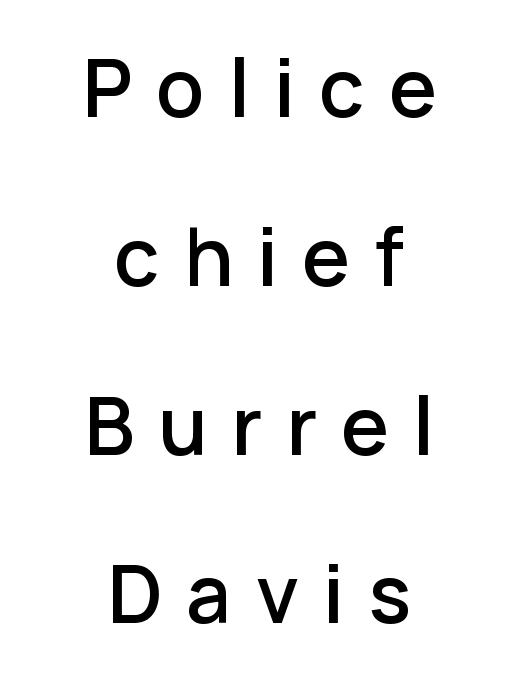
Character widths vary here, with narrow letters taking less room than wide ones. No feet cap the strokes, marking this as sans-serif type. Between one letter and the next there's a generous, obvious gap. Italic: no, the glyphs are upright roman. Every row of glyphs is offset so its center matches the block's center.
